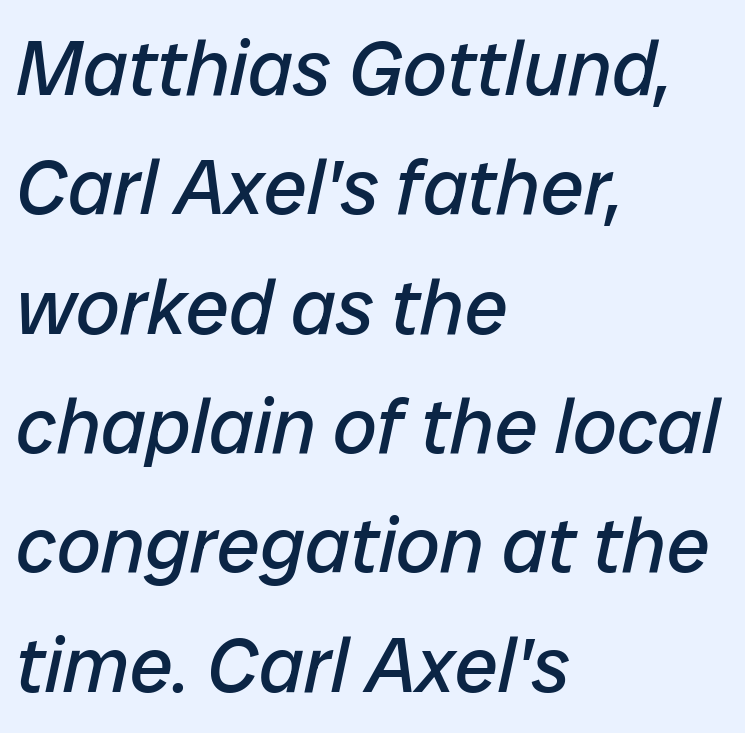
Q: Is the text bold? A: No.
Q: Is the text italic (slanted)? A: Yes, it leans right by about 12 degrees.
Q: Is the text underlined? A: No.
Q: How is the paragraph aligned? A: Left-aligned.
Q: Is the spacing between letters normal or unusually wide? A: Normal.
Q: Is the spacing between lines tight, normal or loose? A: Normal.
Q: Width (condensed, normal, or wide)? A: Normal.
Q: Stroke contrast? A: Low.
Q: x-height? A: Medium.
Q: Monospaced? A: No.
